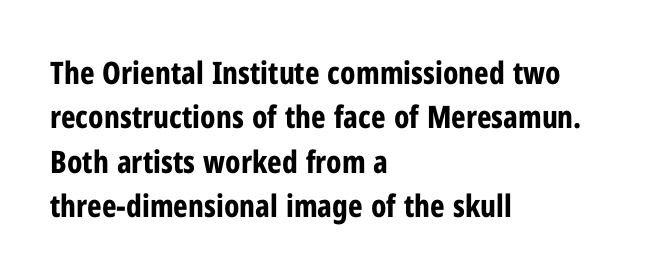
The image shows 31 px bold, condensed sans-serif type, upright; set left-aligned, normal line spacing (1.43x), normal letter spacing, not underlined; low stroke contrast and a medium x-height.
